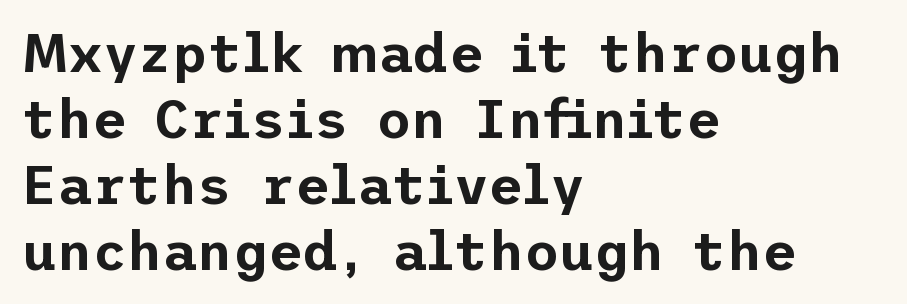
Q: Is the text italic (slanted)? A: No, it is upright.
Q: Is the typeface a serif or a sans-serif typeface? A: Sans-serif.
Q: Is the text underlined? A: No.
Q: How is the paragraph aligned? A: Left-aligned.
Q: Is the spacing between letters normal or unusually wide? A: Normal.
Q: Width (condensed, normal, or wide)? A: Normal.
Q: Stroke contrast? A: Low.
Q: x-height? A: Medium.
